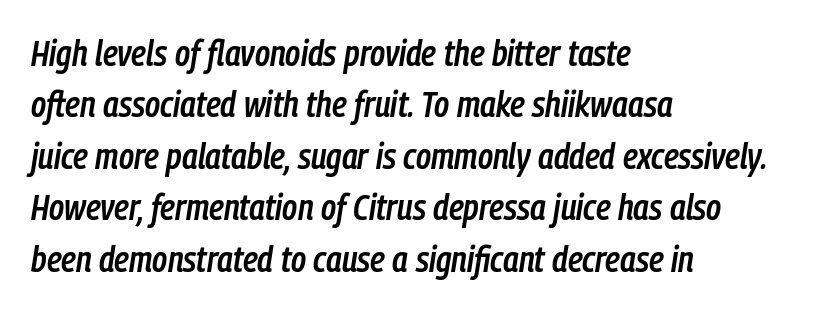
{"italic": "yes", "lean": "right", "slant_degrees": 9, "bold": "semi", "weight": "semibold", "width": "condensed", "stroke_contrast": "low", "x_height": "medium", "monospaced": "no", "underline": "no", "align": "left", "line_spacing": "normal", "line_spacing_ratio": 1.43, "letter_spacing": "normal", "letter_spacing_em": 0.0, "glyph_px": 36}
